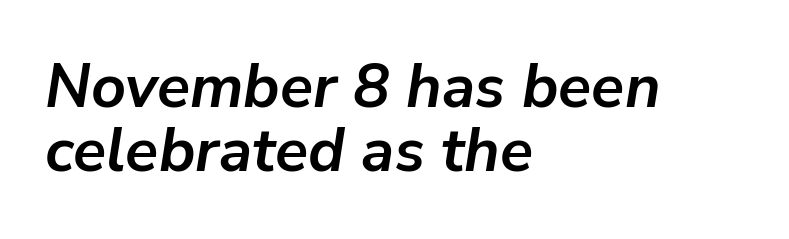
The image shows 61 px semibold type, italic (leaning right); set left-aligned, tight line spacing (1.05x), normal letter spacing, not underlined; low stroke contrast and a medium x-height.
